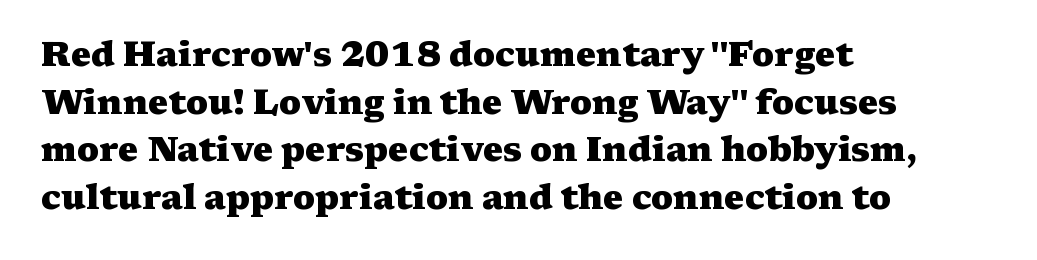
Q: Is the text bold? A: Yes.
Q: Is the text italic (slanted)? A: No, it is upright.
Q: Is the typeface a serif or a sans-serif typeface? A: Serif.
Q: Is the text underlined? A: No.
Q: How is the paragraph aligned? A: Left-aligned.
Q: Is the spacing between letters normal or unusually wide? A: Normal.
Q: Is the spacing between lines tight, normal or loose? A: Normal.
Q: Width (condensed, normal, or wide)? A: Wide.
Q: Stroke contrast? A: Medium.
Q: x-height? A: Medium.
Q: Monospaced? A: No.
